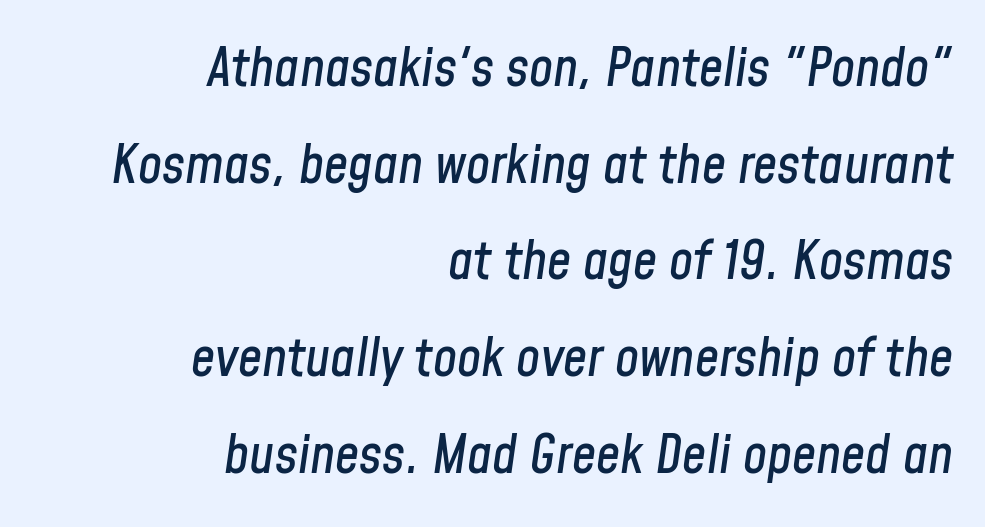
Q: Is the text italic (slanted)? A: Yes, it leans right by about 8 degrees.
Q: Is the text underlined? A: No.
Q: How is the paragraph aligned? A: Right-aligned.
Q: Is the spacing between letters normal or unusually wide? A: Normal.
Q: Width (condensed, normal, or wide)? A: Condensed.
Q: Stroke contrast? A: Low.
Q: x-height? A: Medium.
Q: Monospaced? A: No.
